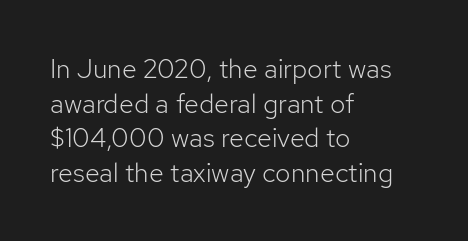
The image shows 27 px text type, upright; set left-aligned, normal line spacing (1.28x), normal letter spacing, not underlined.
